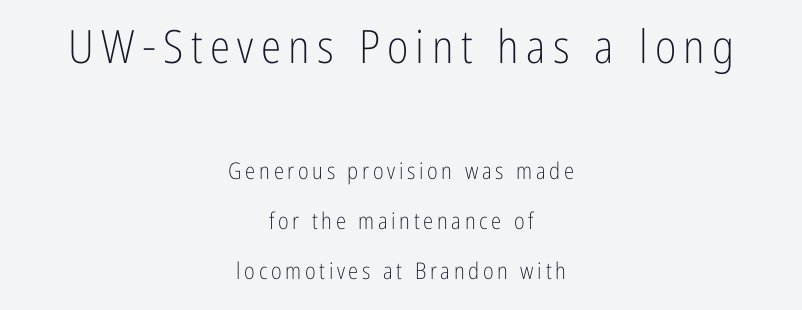
The image shows 46 px light, condensed sans-serif type, upright; set centered, loose line spacing (2.16x), not underlined; the first (top) block is 2.0x larger; low stroke contrast and a medium x-height.
